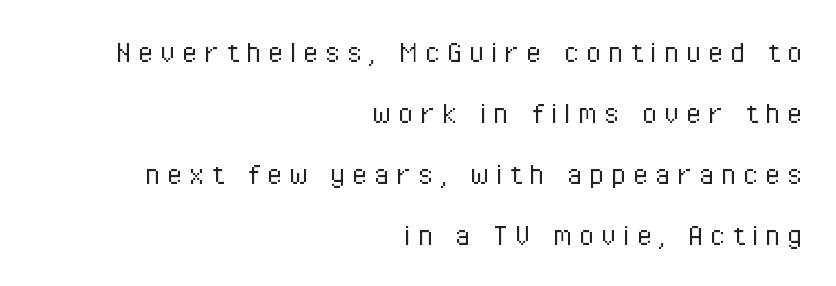
The tracking reads as deliberately expanded to a designer's eye. A typesetter would call this proportional, since set widths differ per character. Vertical strokes here are truly vertical. Visually the block forms a straight wall on the right and a jagged coastline on the left.
